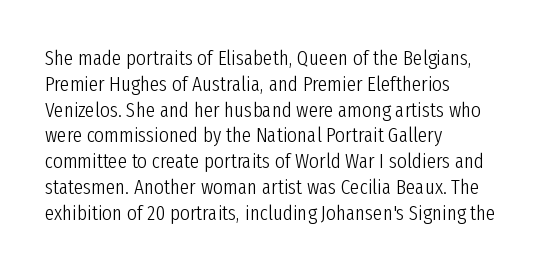
Q: Is the text bold? A: No.
Q: Is the text italic (slanted)? A: No, it is upright.
Q: Is the text underlined? A: No.
Q: How is the paragraph aligned? A: Left-aligned.
Q: Is the spacing between letters normal or unusually wide? A: Normal.
